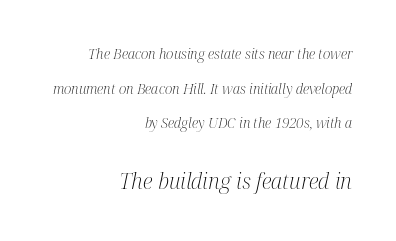
{"italic": "yes", "lean": "right", "slant_degrees": 12, "bold": "no", "underline": "no", "align": "right", "line_spacing": "loose", "line_spacing_ratio": 2.47, "letter_spacing": "normal", "letter_spacing_em": 0.0, "larger_block": "second", "size_ratio": 1.57, "glyph_px": 22}
